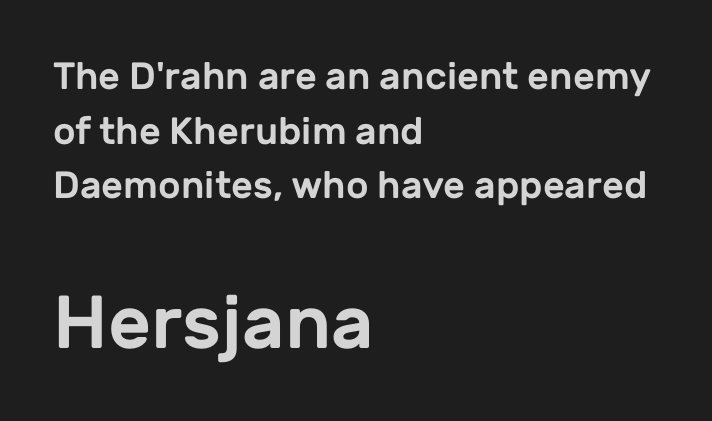
The image shows 75 px sans-serif type, upright; set left-aligned, normal line spacing (1.44x), normal letter spacing, not underlined; the second (bottom) block is 1.97x larger; low stroke contrast and a medium x-height.
